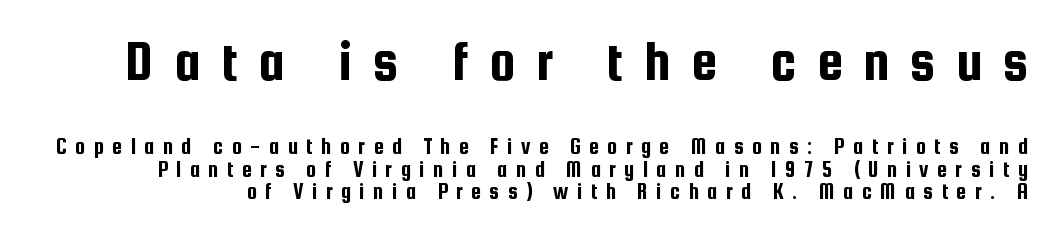
The image shows 58 px condensed sans-serif type, upright; set tight line spacing (0.99x), unusually wide letter spacing (+0.36 em), not underlined; the first (top) block is 2.52x larger; low stroke contrast and a medium x-height.
